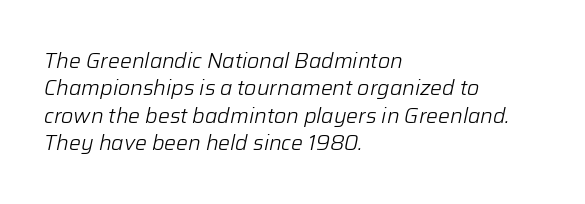
Stem width sits at or under what a default text font uses. The zone under the glyphs is completely vacant. The lines in this sample share a left origin and differ only in where they stop. Posture: slanted. Horizontal bands of white between lines are of average thickness.
